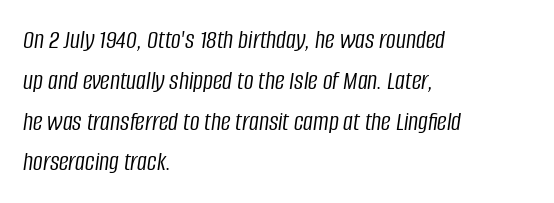
{"italic": "yes", "lean": "right", "slant_degrees": 8, "bold": "no", "underline": "no", "align": "left", "line_spacing": "normal", "line_spacing_ratio": 1.51, "letter_spacing": "normal", "letter_spacing_em": 0.0, "glyph_px": 27}
